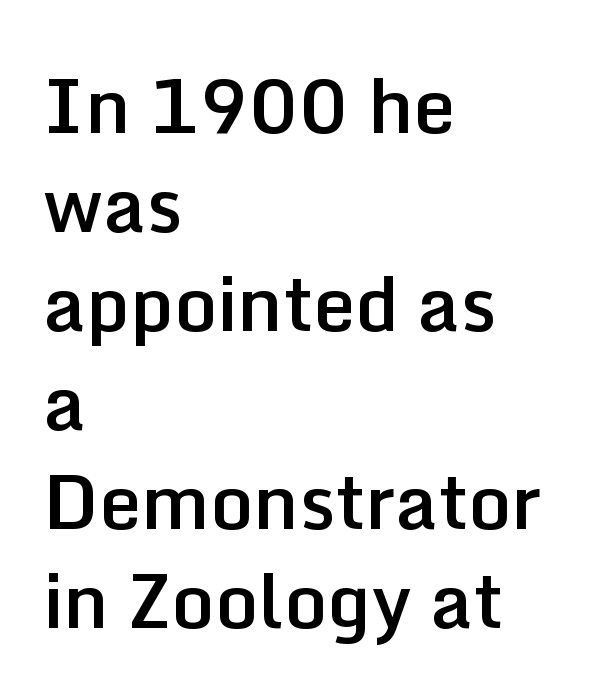
{"serif": "no", "italic": "no", "bold": "semi", "weight": "semibold", "width": "normal", "stroke_contrast": "low", "x_height": "medium", "monospaced": "no", "underline": "no", "align": "left", "line_spacing": "normal", "line_spacing_ratio": 1.32, "letter_spacing": "normal", "letter_spacing_em": 0.0, "glyph_px": 75}
